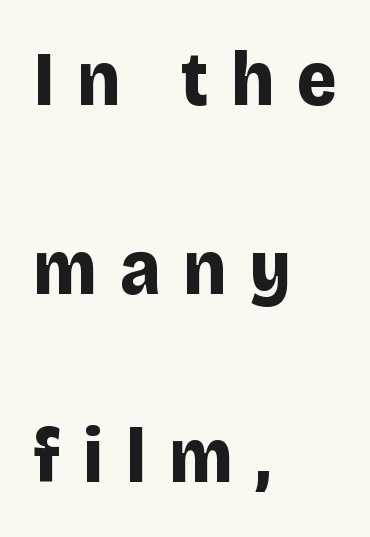
The image shows 77 px bold sans-serif type, upright; set left-aligned, loose line spacing (2.45x), unusually wide letter spacing (+0.29 em), not underlined; low stroke contrast and a large x-height.
